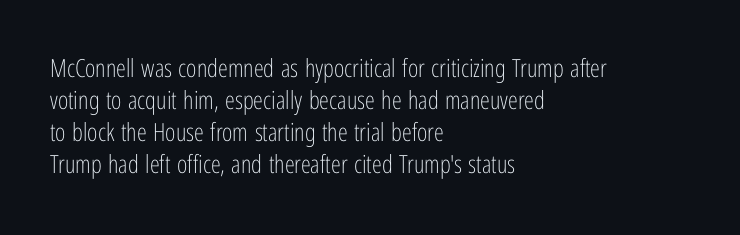
Q: Is the text bold? A: No.
Q: Is the text italic (slanted)? A: No, it is upright.
Q: Is the text underlined? A: No.
Q: How is the paragraph aligned? A: Left-aligned.
Q: Is the spacing between letters normal or unusually wide? A: Normal.
Q: Is the spacing between lines tight, normal or loose? A: Normal.
